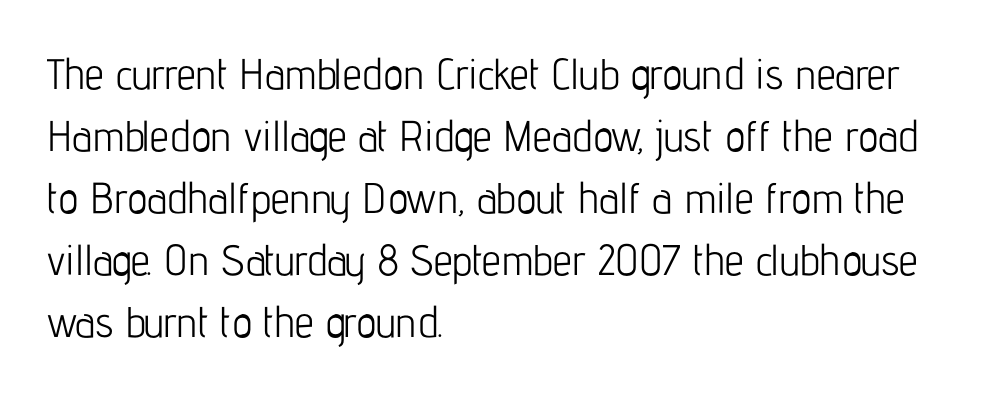
The image shows 43 px light, condensed sans-serif type, upright; set left-aligned, normal line spacing (1.44x), normal letter spacing, not underlined; low stroke contrast and a medium x-height.
